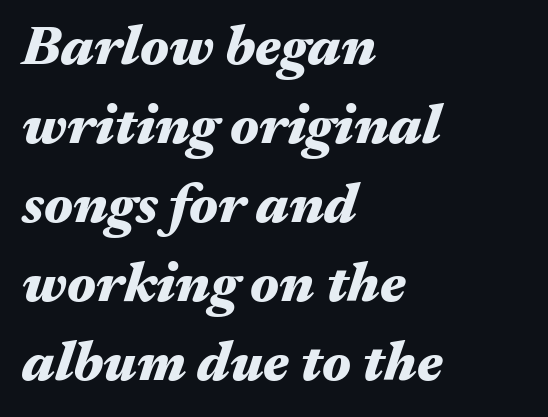
The image shows 56 px heavy, wide type, italic (leaning right); set left-aligned, normal line spacing (1.41x), normal letter spacing, not underlined; medium stroke contrast and a medium x-height.
